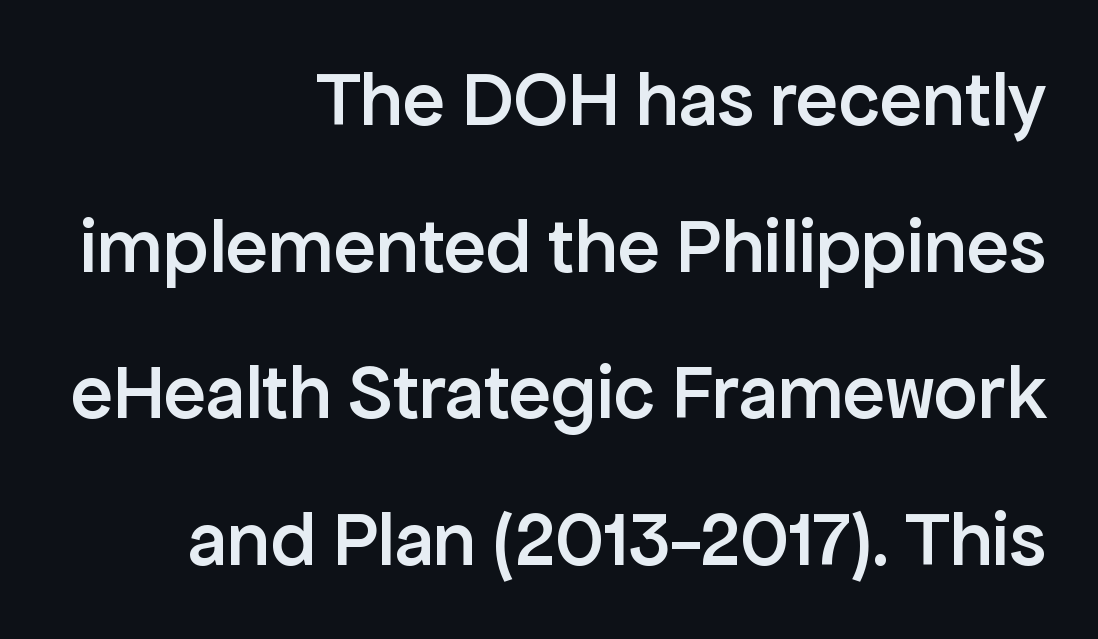
The image shows 78 px semibold sans-serif type, upright; set right-aligned, line spacing 1.88x, normal letter spacing, not underlined; low stroke contrast and a medium x-height.
